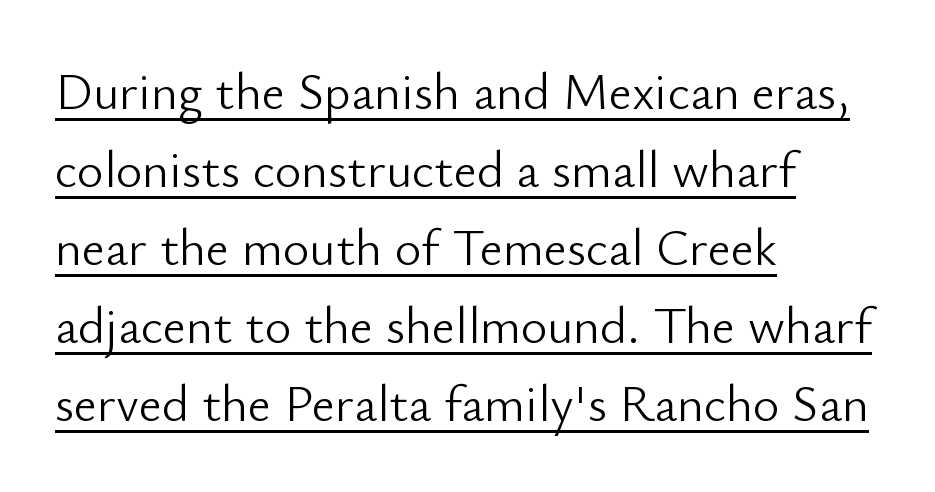
The passage shown has conventional tracking throughout. The paragraph shown leans on its left margin. Vertical strokes here are truly vertical. Is there an underline? Yes — a line sits under the letters.
